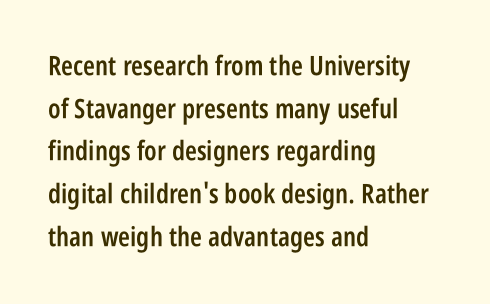
The characters look somewhat weighty, a semibold short of true bold. This sample uses an upright cut, with every glyph sitting square on the baseline. The horizontal fit of the characters is conventional and even. The ragged edge is on the right, which tells us the setting is flush left. This block has exactly the height ordinary leading produces. Glance below the letters and you will spot only blank space.
